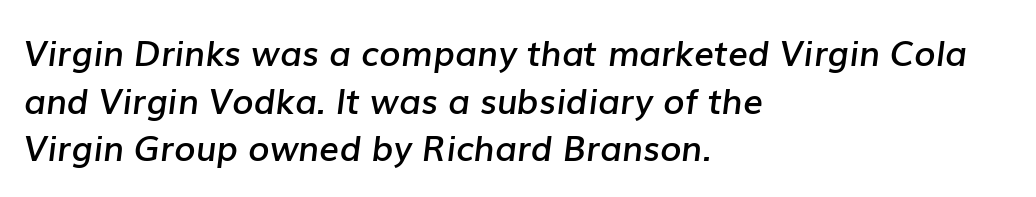
Q: Is the text bold? A: Semi-bold.
Q: Is the text italic (slanted)? A: Yes, it leans right by about 7 degrees.
Q: Is the text underlined? A: No.
Q: How is the paragraph aligned? A: Left-aligned.
Q: Is the spacing between letters normal or unusually wide? A: Normal.
Q: Is the spacing between lines tight, normal or loose? A: Normal.
Q: Width (condensed, normal, or wide)? A: Normal.
Q: Stroke contrast? A: Low.
Q: x-height? A: Medium.
Q: Monospaced? A: No.
